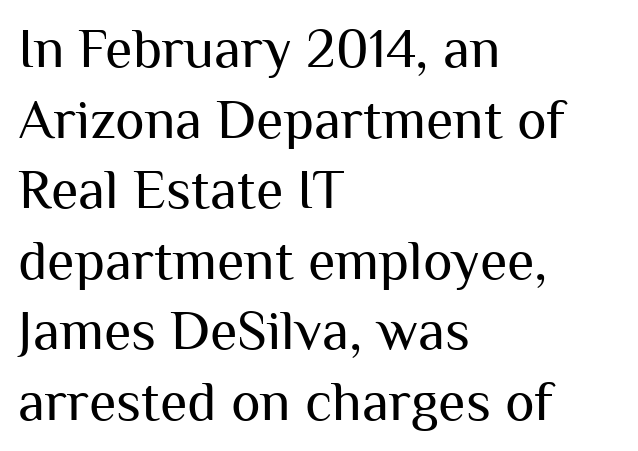
The image shows 56 px regular-weight sans-serif type, upright; set left-aligned, normal line spacing (1.26x), normal letter spacing, not underlined; medium stroke contrast and a medium x-height.
